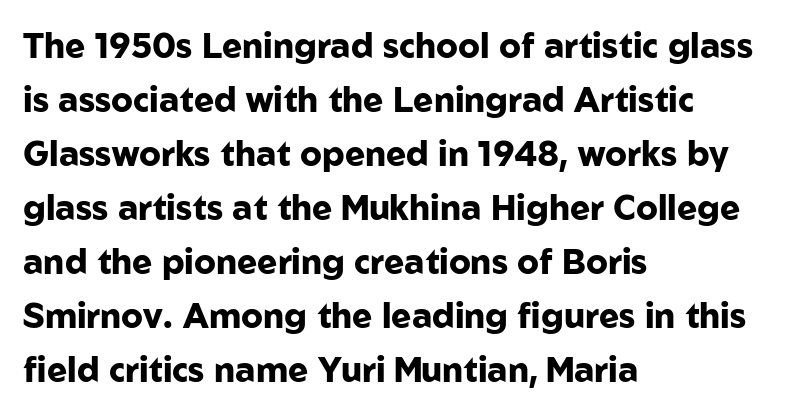
Each word holds together tightly as a unit, with standard inter-letter gaps. Left-aligned paragraph, ragged on the right. Students, this is bold: see how much ink each stroke carries. Descenders are the only things crossing below the line. Look at the bottom of the vertical strokes: they stop flat, with no serifs. The rows are spaced the way most documents space them.
